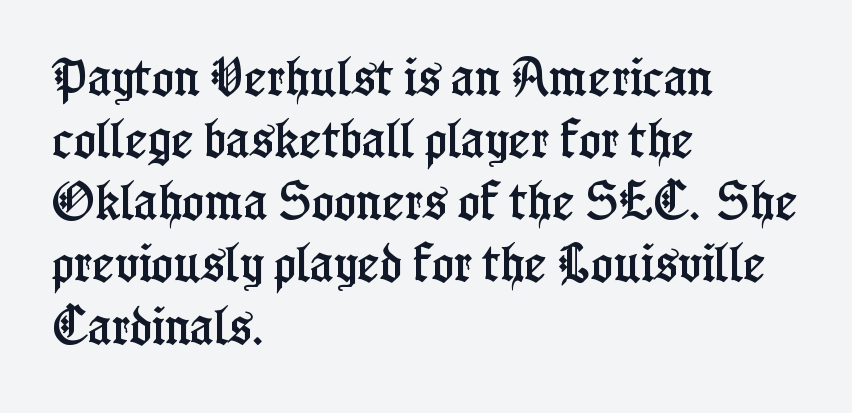
The image shows 42 px condensed serif type, upright; set left-aligned, normal line spacing (1.48x), normal letter spacing, not underlined; low stroke contrast and a medium x-height.
